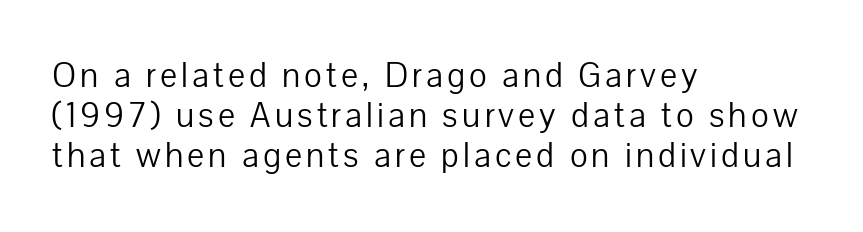
Q: Is the text bold? A: No.
Q: Is the text italic (slanted)? A: No, it is upright.
Q: Is the typeface a serif or a sans-serif typeface? A: Sans-serif.
Q: Is the text underlined? A: No.
Q: How is the paragraph aligned? A: Left-aligned.
Q: Is the spacing between lines tight, normal or loose? A: Tight.
Q: Width (condensed, normal, or wide)? A: Normal.
Q: Stroke contrast? A: Low.
Q: x-height? A: Medium.
Q: Monospaced? A: No.
